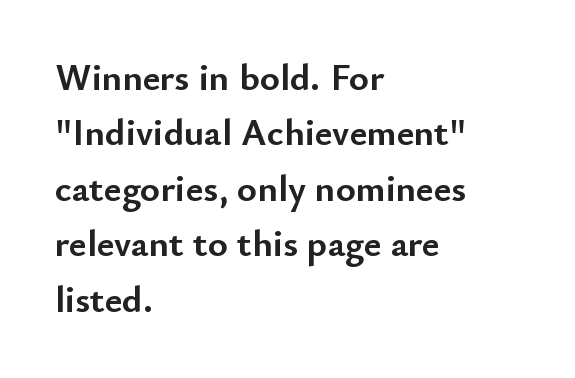
You could call the tracking neutral — neither tight nor loose. The sample has been set heavy, in full bold. Casual observation: everything's shoved over to the left. Note the varied advance widths — an 'i' is clearly narrower than an 'm'. Interline gaps are of average width in this sample.
